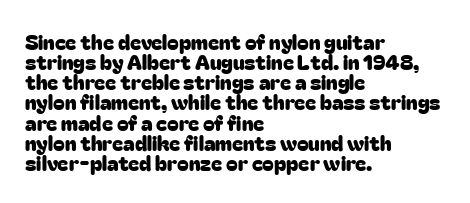
Q: Is the text italic (slanted)? A: No, it is upright.
Q: Is the text underlined? A: No.
Q: How is the paragraph aligned? A: Left-aligned.
Q: Is the spacing between letters normal or unusually wide? A: Normal.
Q: Is the spacing between lines tight, normal or loose? A: Tight.
